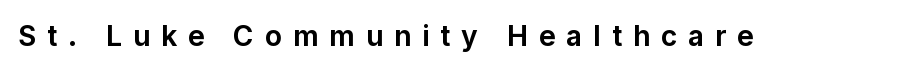
The image shows 28 px bold sans-serif type, upright; set unusually wide letter spacing (+0.39 em), not underlined; low stroke contrast and a medium x-height.
